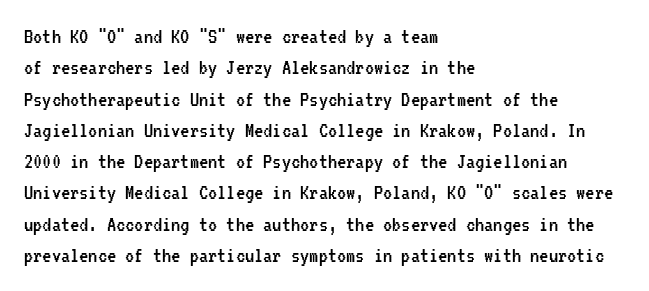
The image shows 23 px text type, upright; set left-aligned, normal line spacing (1.36x), normal letter spacing, not underlined.
